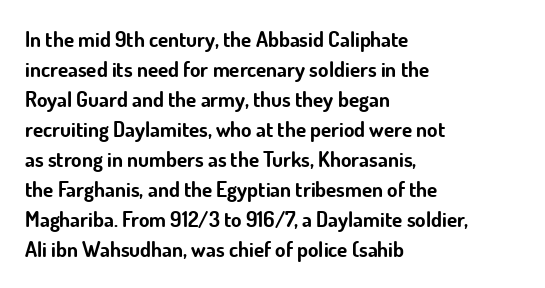
The font's upright variant was chosen for this text. These lines keep a tight, regular rhythm from letter to letter. Notice how thick the strokes are: this is what a full bold looks like. These lines sit exactly where default settings would place them.
